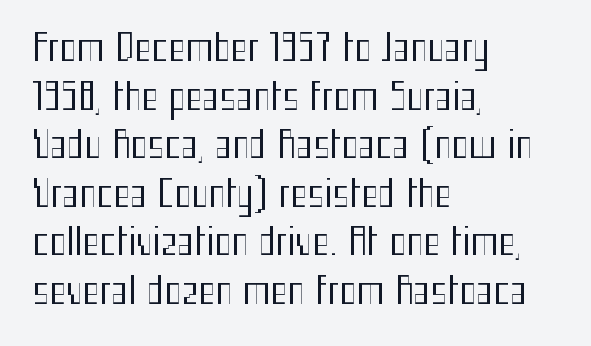
{"serif": "no", "italic": "no", "bold": "no", "weight": "regular", "width": "condensed", "stroke_contrast": "medium", "x_height": "medium", "monospaced": "no", "underline": "no", "align": "left", "line_spacing": "normal", "line_spacing_ratio": 1.35, "letter_spacing": "normal", "letter_spacing_em": 0.0, "glyph_px": 36}
